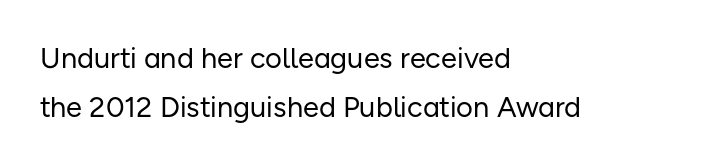
Q: Is the text bold? A: No.
Q: Is the text italic (slanted)? A: No, it is upright.
Q: Is the typeface a serif or a sans-serif typeface? A: Sans-serif.
Q: Is the text underlined? A: No.
Q: How is the paragraph aligned? A: Left-aligned.
Q: Is the spacing between letters normal or unusually wide? A: Normal.
Q: Is the spacing between lines tight, normal or loose? A: Normal.
Q: Width (condensed, normal, or wide)? A: Normal.
Q: Stroke contrast? A: Low.
Q: x-height? A: Medium.
Q: Monospaced? A: No.
